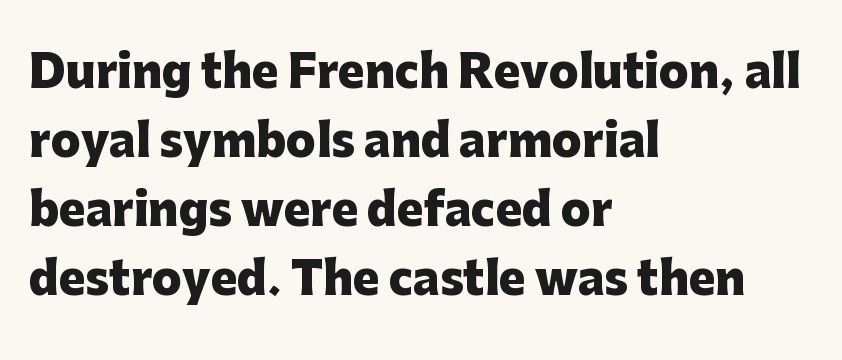
{"serif": "no", "italic": "no", "bold": "yes", "weight": "heavy", "width": "normal", "stroke_contrast": "low", "x_height": "medium", "monospaced": "no", "underline": "no", "align": "left", "line_spacing": "normal", "line_spacing_ratio": 1.57, "letter_spacing": "normal", "letter_spacing_em": 0.0, "glyph_px": 44}
